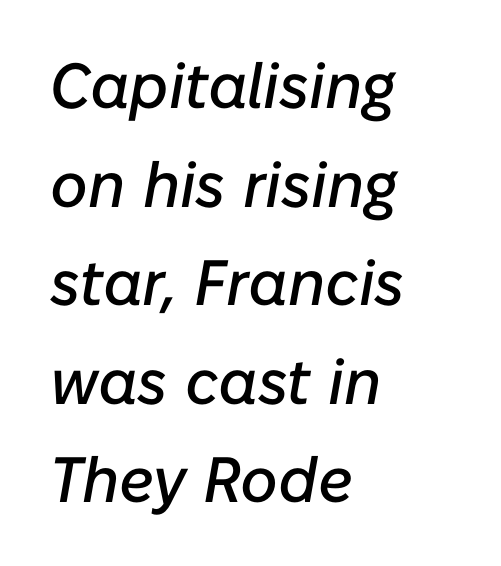
Looks like regular typesetting: each glyph gets only the width it needs. Caption: multi-line text, flush left, ragged right. Honestly, the letter spacing is just normal — you wouldn't notice it. Beneath every word, the page is bare.
